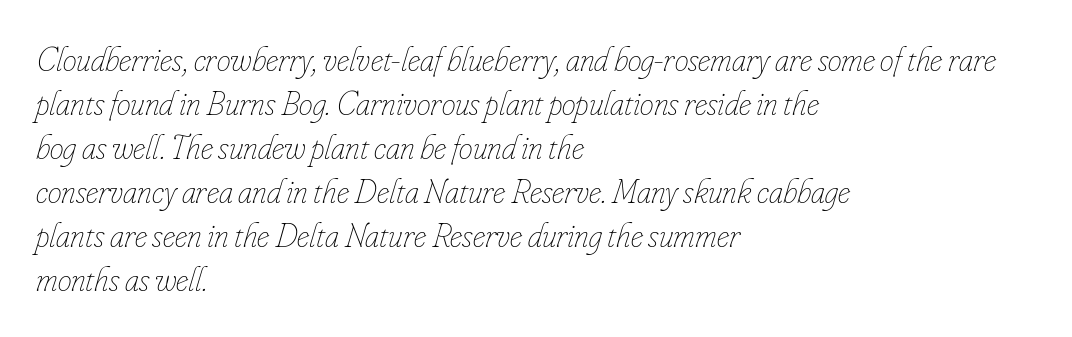
Beneath every word, the page is bare. Regarding leading, the lines here are spaced in the standard way. Stems and bowls with no extra thickness — not bold. The rendering anchors every line to the left-hand side. A typesetter would call this proportional, since set widths differ per character. The specimen reads as italic at a glance.
